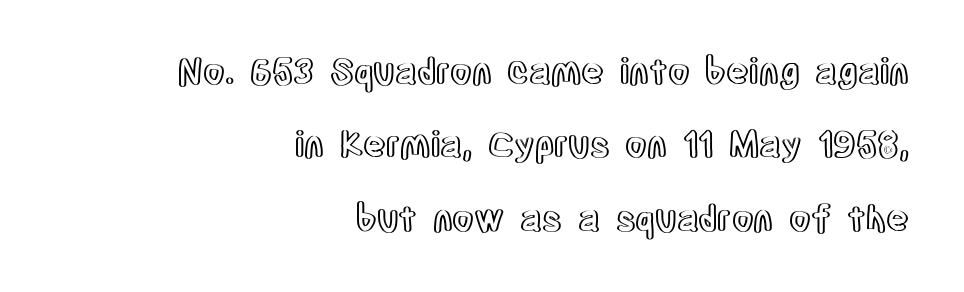
Leading is clearly above the norm, producing a sparse column. Does extra space separate the letters? No, they use regular spacing. This is the regular roman posture of the typeface. The passage shown is typed in a proportional face where columns would drift.
